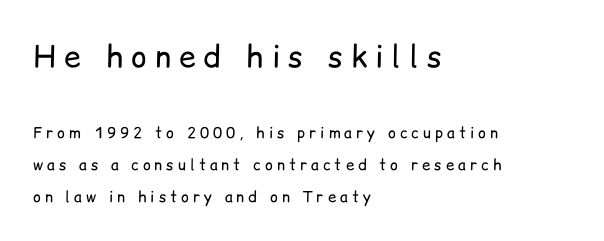
{"serif": "no", "italic": "no", "bold": "no", "weight": "regular", "width": "normal", "stroke_contrast": "low", "x_height": "medium", "monospaced": "no", "underline": "no", "align": "left", "line_spacing": "loose", "line_spacing_ratio": 2.14, "letter_spacing": "wide", "letter_spacing_em": 0.27, "larger_block": "first", "size_ratio": 2.0, "glyph_px": 30}
